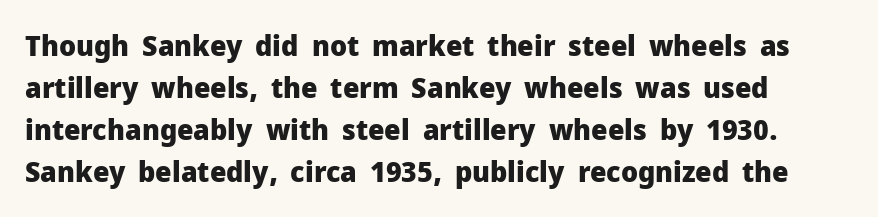
Descender tails drop into unmarked territory. Weight check: bold — yes, fully. If you drew a ruler down the left edge, every line would touch it. There is no visible air inserted between adjacent glyphs. A typesetter would call this proportional, since set widths differ per character.
